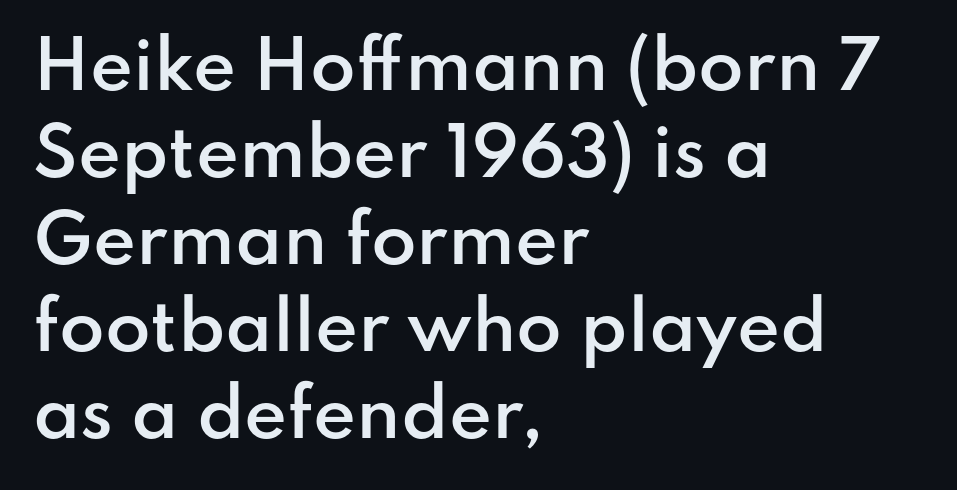
{"serif": "no", "italic": "no", "bold": "semi", "weight": "semibold", "width": "normal", "stroke_contrast": "low", "x_height": "small", "monospaced": "no", "underline": "no", "align": "left", "line_spacing": "normal", "line_spacing_ratio": 1.32, "letter_spacing": "normal", "letter_spacing_em": 0.0, "glyph_px": 66}
